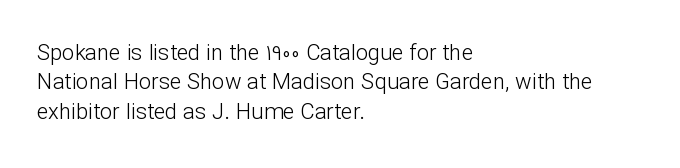
The image shows 22 px text type, upright; set left-aligned, normal line spacing (1.34x), normal letter spacing, not underlined.
